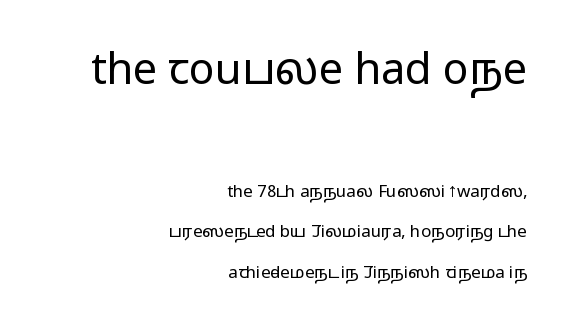
Q: Is the text bold? A: No.
Q: Is the text italic (slanted)? A: No, it is upright.
Q: Is the typeface a serif or a sans-serif typeface? A: Sans-serif.
Q: Is the text underlined? A: No.
Q: How is the paragraph aligned? A: Right-aligned.
Q: Is the spacing between letters normal or unusually wide? A: Normal.
Q: Is the spacing between lines tight, normal or loose? A: Loose.
Q: Which block of text is set in a larger size, the first (top) or the second (bottom)? A: The first (top) one.
Q: Width (condensed, normal, or wide)? A: Wide.
Q: Stroke contrast? A: Low.
Q: x-height? A: Medium.
Q: Monospaced? A: No.
